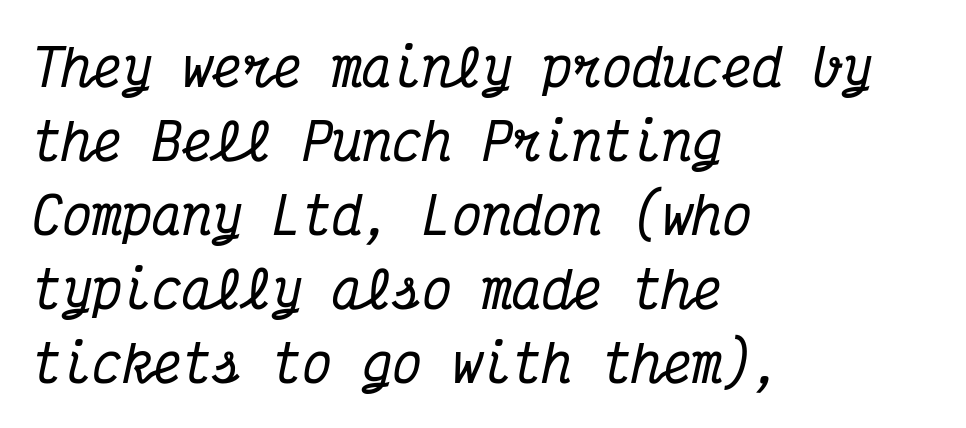
{"serif": "yes", "italic": "yes", "lean": "right", "slant_degrees": 12, "width": "condensed", "stroke_contrast": "medium", "x_height": "medium", "monospaced": "yes", "underline": "no", "align": "left", "line_spacing": "normal", "line_spacing_ratio": 1.48, "letter_spacing": "normal", "letter_spacing_em": 0.0, "glyph_px": 50}
